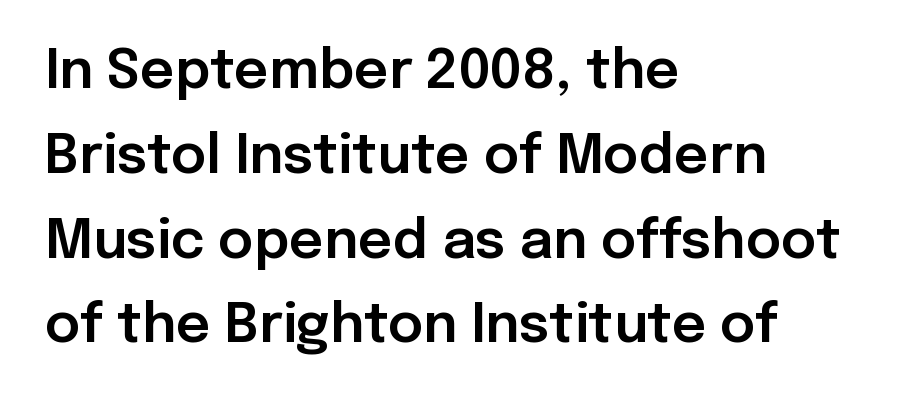
The image shows 54 px sans-serif type, upright; set left-aligned, normal line spacing (1.57x), normal letter spacing, not underlined; low stroke contrast and a medium x-height.
